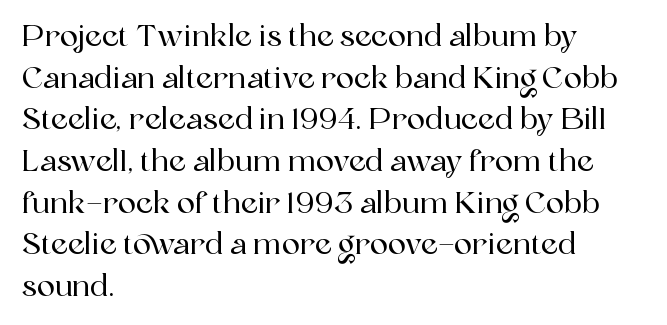
The image shows 30 px serif type, upright; set left-aligned, normal line spacing (1.39x), normal letter spacing, not underlined; a medium x-height.
